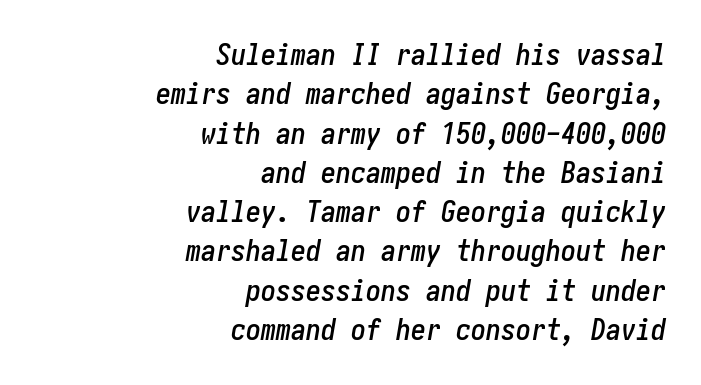
Q: Is the text italic (slanted)? A: Yes, it leans right by about 10 degrees.
Q: Is the text underlined? A: No.
Q: How is the paragraph aligned? A: Right-aligned.
Q: Is the spacing between letters normal or unusually wide? A: Normal.
Q: Is the spacing between lines tight, normal or loose? A: Normal.
Q: Width (condensed, normal, or wide)? A: Condensed.
Q: Stroke contrast? A: Low.
Q: x-height? A: Medium.
